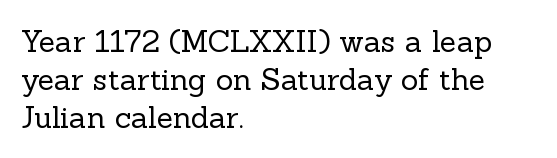
Visually the block forms a straight wall on the left and a jagged coastline on the right. Any mark beneath the type? The region is blank. The font family rendered here belongs to the serif group. Summary of weight: not heavy and not bold.
